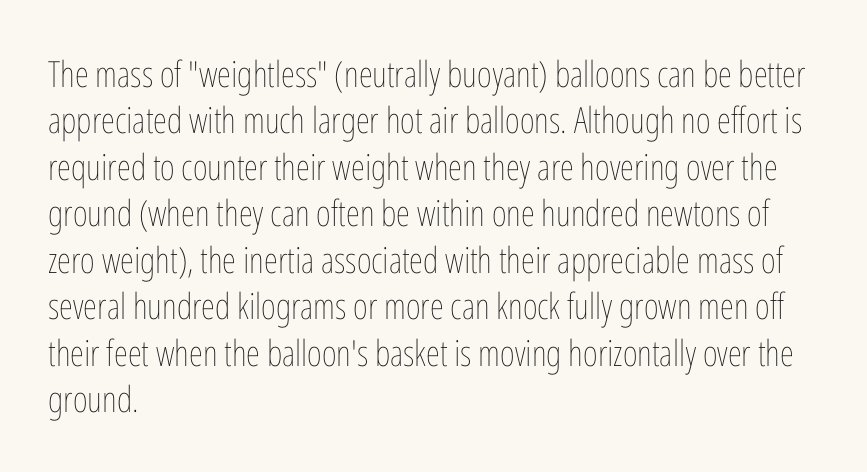
Q: Is the text bold? A: No.
Q: Is the text italic (slanted)? A: No, it is upright.
Q: Is the text underlined? A: No.
Q: How is the paragraph aligned? A: Left-aligned.
Q: Is the spacing between letters normal or unusually wide? A: Normal.
Q: Is the spacing between lines tight, normal or loose? A: Normal.
Q: Width (condensed, normal, or wide)? A: Condensed.
Q: Stroke contrast? A: Low.
Q: x-height? A: Medium.
Q: Monospaced? A: No.
